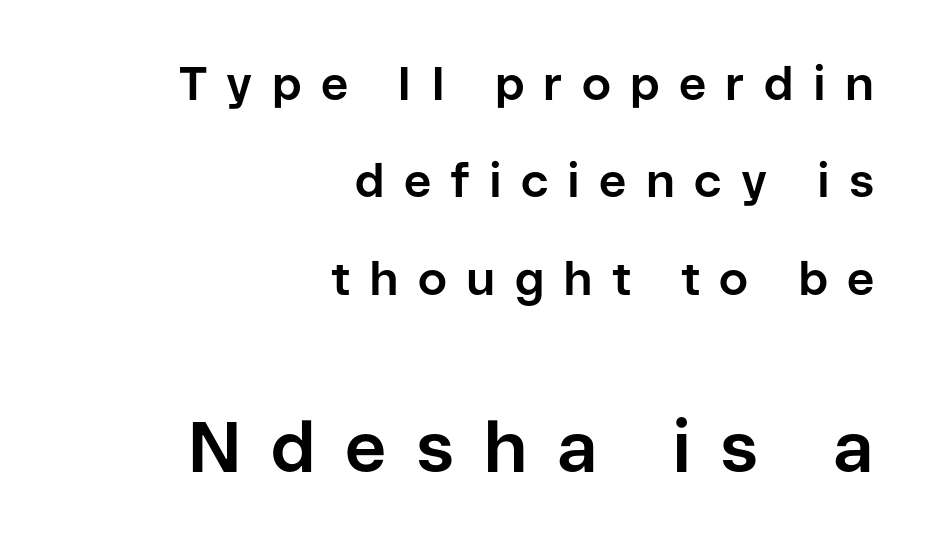
Q: Is the text bold? A: Yes.
Q: Is the text italic (slanted)? A: No, it is upright.
Q: Is the typeface a serif or a sans-serif typeface? A: Sans-serif.
Q: Is the text underlined? A: No.
Q: How is the paragraph aligned? A: Right-aligned.
Q: Is the spacing between letters normal or unusually wide? A: Unusually wide.
Q: Is the spacing between lines tight, normal or loose? A: Loose.
Q: Which block of text is set in a larger size, the first (top) or the second (bottom)? A: The second (bottom) one.
Q: Width (condensed, normal, or wide)? A: Normal.
Q: Stroke contrast? A: Low.
Q: x-height? A: Medium.
Q: Monospaced? A: No.
